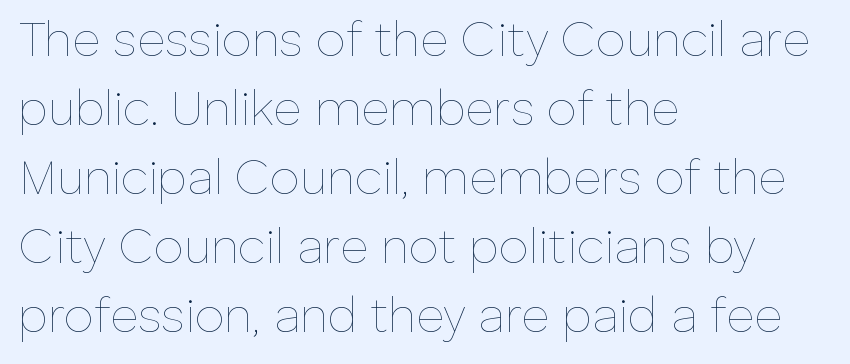
Q: Is the text bold? A: No.
Q: Is the text italic (slanted)? A: No, it is upright.
Q: Is the text underlined? A: No.
Q: How is the paragraph aligned? A: Left-aligned.
Q: Is the spacing between letters normal or unusually wide? A: Normal.
Q: Is the spacing between lines tight, normal or loose? A: Normal.
Q: Width (condensed, normal, or wide)? A: Normal.
Q: Stroke contrast? A: Low.
Q: x-height? A: Medium.
Q: Monospaced? A: No.
